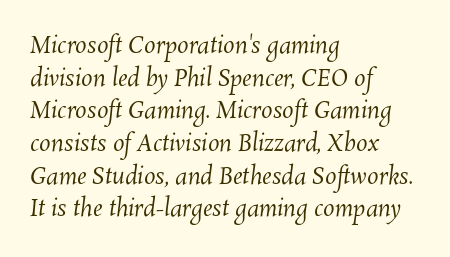
Q: Is the text bold? A: No.
Q: Is the text underlined? A: No.
Q: How is the paragraph aligned? A: Left-aligned.
Q: Is the spacing between letters normal or unusually wide? A: Normal.
Q: Is the spacing between lines tight, normal or loose? A: Normal.
